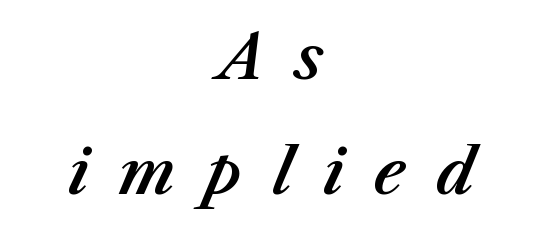
The image shows 61 px text type, italic (leaning right); set centered, line spacing 1.88x, unusually wide letter spacing (+0.49 em), not underlined; medium stroke contrast and a medium x-height.
